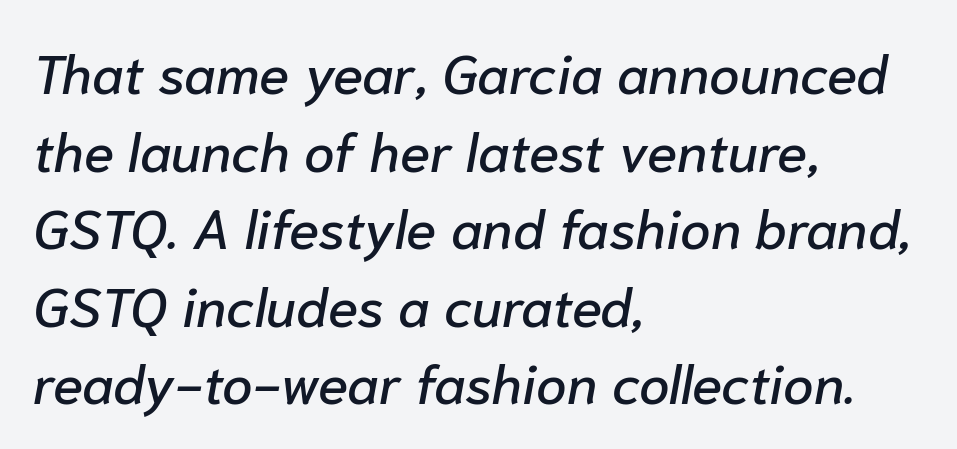
Q: Is the text italic (slanted)? A: Yes, it leans right by about 10 degrees.
Q: Is the text underlined? A: No.
Q: How is the paragraph aligned? A: Left-aligned.
Q: Is the spacing between letters normal or unusually wide? A: Normal.
Q: Is the spacing between lines tight, normal or loose? A: Normal.
Q: Width (condensed, normal, or wide)? A: Normal.
Q: Stroke contrast? A: Low.
Q: x-height? A: Medium.
Q: Monospaced? A: No.
